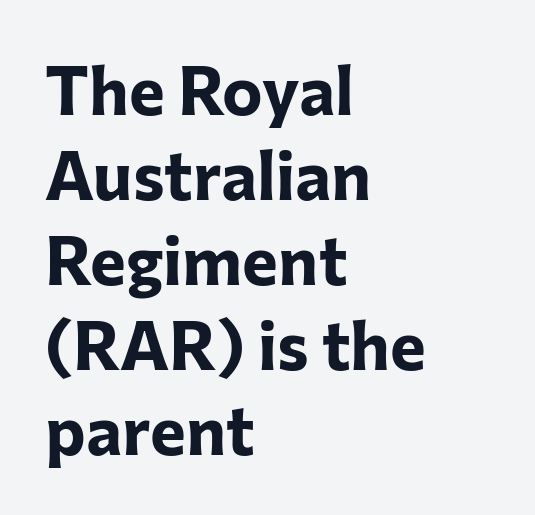
Q: Is the text bold? A: Yes.
Q: Is the text italic (slanted)? A: No, it is upright.
Q: Is the typeface a serif or a sans-serif typeface? A: Sans-serif.
Q: Is the text underlined? A: No.
Q: How is the paragraph aligned? A: Left-aligned.
Q: Is the spacing between letters normal or unusually wide? A: Normal.
Q: Is the spacing between lines tight, normal or loose? A: Normal.
Q: Width (condensed, normal, or wide)? A: Normal.
Q: Stroke contrast? A: Low.
Q: x-height? A: Medium.
Q: Monospaced? A: No.
